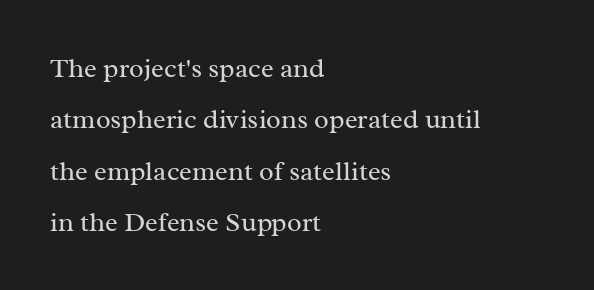
A great deal of white space separates one row of letters from the next. Unbolded letterforms with no extra heft. Leftover space on each line is placed entirely after the last word. The font's upright variant was chosen for this text.
